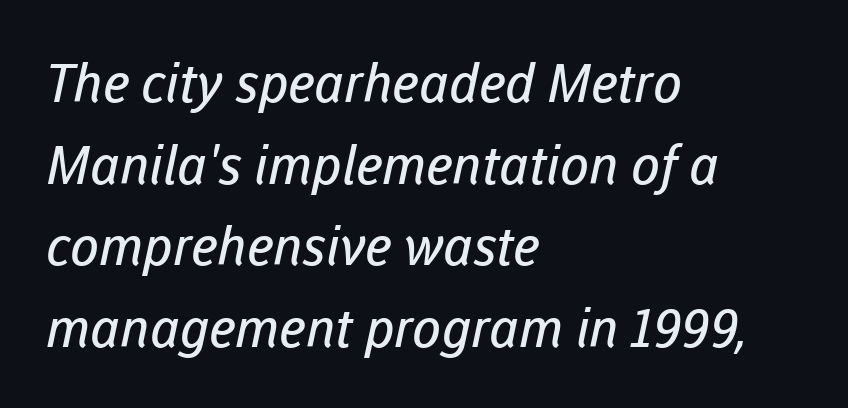
Q: Is the text bold? A: No.
Q: Is the typeface a serif or a sans-serif typeface? A: Sans-serif.
Q: Is the text underlined? A: No.
Q: How is the paragraph aligned? A: Left-aligned.
Q: Is the spacing between letters normal or unusually wide? A: Normal.
Q: Is the spacing between lines tight, normal or loose? A: Normal.
Q: Width (condensed, normal, or wide)? A: Normal.
Q: Stroke contrast? A: Low.
Q: x-height? A: Medium.
Q: Monospaced? A: No.
